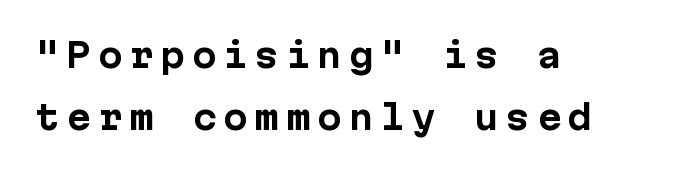
The image shows 33 px bold sans-serif type, upright; set left-aligned, line spacing 1.89x, unusually wide letter spacing (+0.2 em), not underlined; low stroke contrast and a medium x-height.
